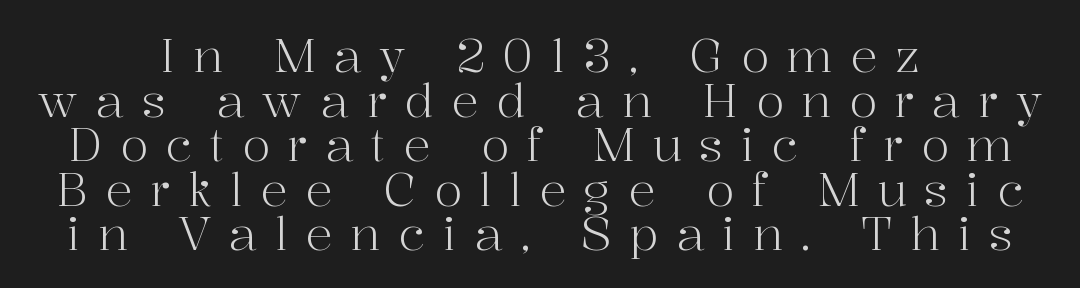
Q: Is the text bold? A: No.
Q: Is the text italic (slanted)? A: No, it is upright.
Q: Is the typeface a serif or a sans-serif typeface? A: Serif.
Q: Is the text underlined? A: No.
Q: How is the paragraph aligned? A: Centered.
Q: Is the spacing between letters normal or unusually wide? A: Unusually wide.
Q: Is the spacing between lines tight, normal or loose? A: Tight.
Q: Width (condensed, normal, or wide)? A: Normal.
Q: Stroke contrast? A: High.
Q: x-height? A: Medium.
Q: Monospaced? A: No.
